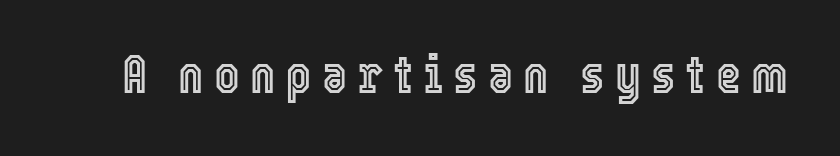
These lines were composed using upright roman letters. The passage shown is not underscored anywhere. Note the varied advance widths — an 'i' is clearly narrower than an 'm'.
